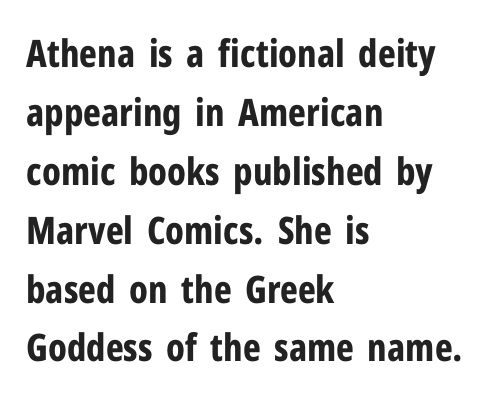
The image shows 38 px bold, condensed sans-serif type, upright; set left-aligned, normal line spacing (1.55x), normal letter spacing, not underlined; low stroke contrast and a medium x-height.
